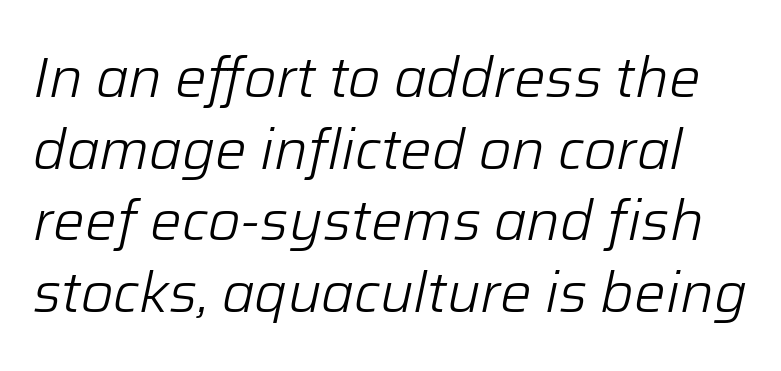
The image shows 56 px light type, italic (leaning right); set normal line spacing (1.28x), normal letter spacing, not underlined; low stroke contrast and a medium x-height.
